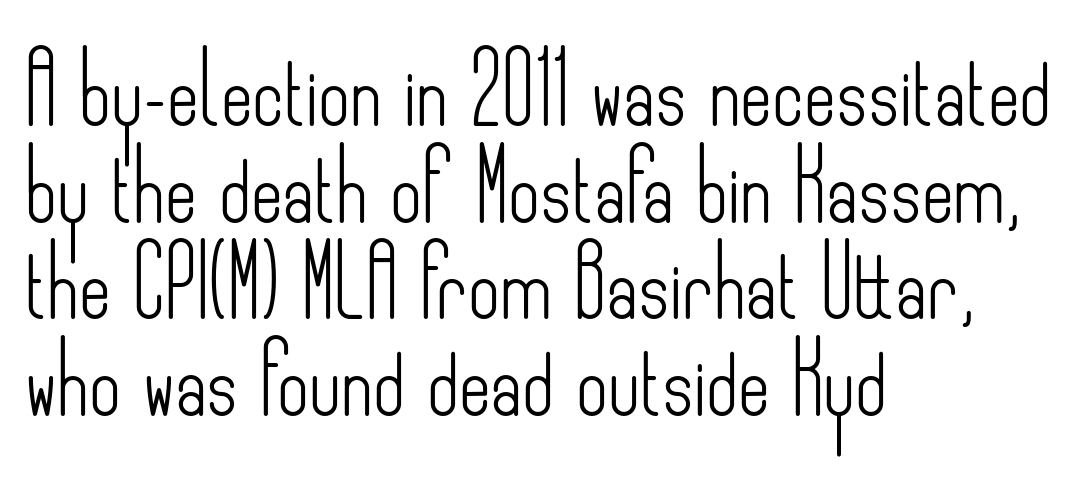
The image shows 69 px light, condensed sans-serif type, upright; set left-aligned, normal line spacing (1.4x), normal letter spacing, not underlined; low stroke contrast and a small x-height.
